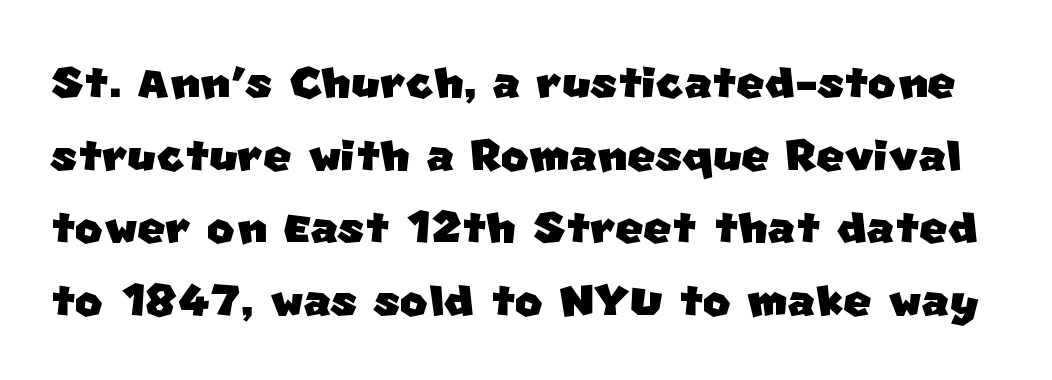
{"serif": "no", "width": "normal", "stroke_contrast": "low", "x_height": "large", "monospaced": "no", "underline": "no", "line_spacing_ratio": 1.21, "letter_spacing": "normal", "letter_spacing_em": 0.0, "glyph_px": 60}
